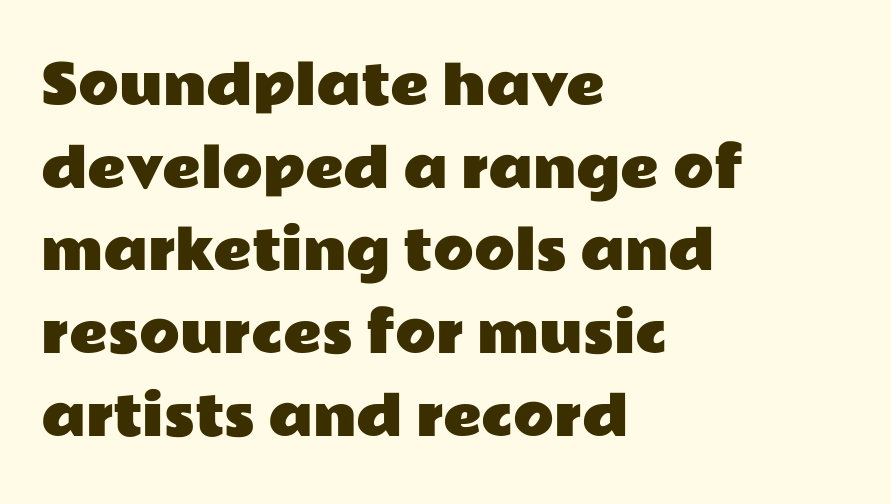
Q: Is the text italic (slanted)? A: No, it is upright.
Q: Is the typeface a serif or a sans-serif typeface? A: Sans-serif.
Q: Is the text underlined? A: No.
Q: How is the paragraph aligned? A: Left-aligned.
Q: Is the spacing between letters normal or unusually wide? A: Normal.
Q: Is the spacing between lines tight, normal or loose? A: Normal.
Q: Width (condensed, normal, or wide)? A: Wide.
Q: Stroke contrast? A: Low.
Q: x-height? A: Medium.
Q: Monospaced? A: No.
